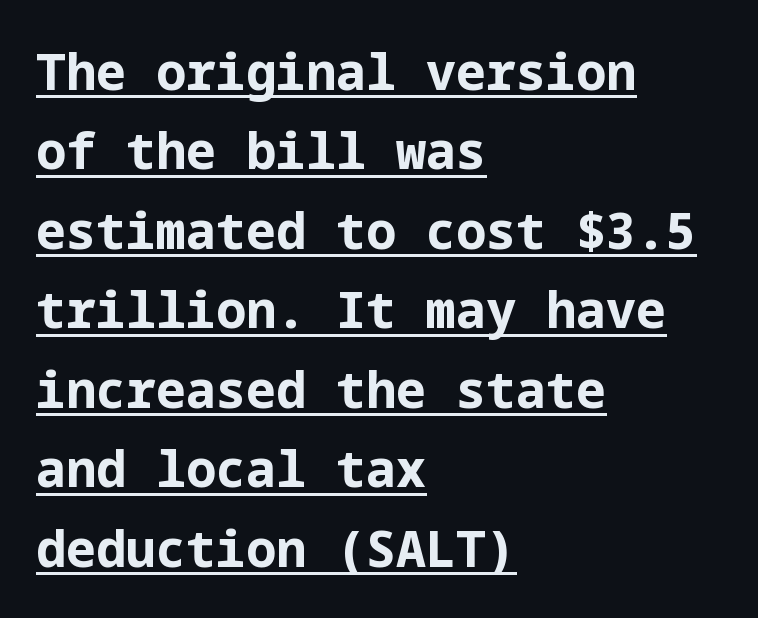
This is the regular roman posture of the typeface. No feet cap the strokes, marking this as sans-serif type. Each new line begins a customary step beneath the previous one. In terms of weight, the rendering is a true, heavy bold.
